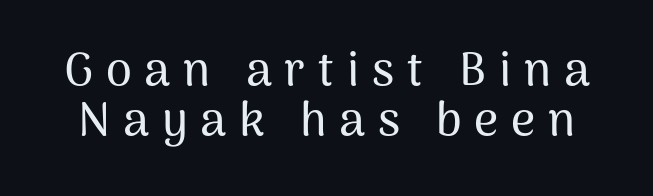
Note the varied advance widths — an 'i' is clearly narrower than an 'm'. Look at the tracking — it's clearly loosened, letters drifting apart. No italicization has been applied; the sample stays upright. Honestly, the rows look squashed on top of each other.
